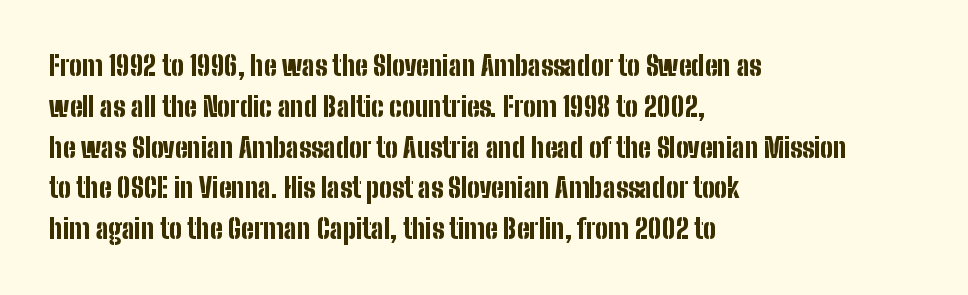
The image shows 27 px bold type, upright; set left-aligned, normal line spacing (1.51x), normal letter spacing, not underlined.
